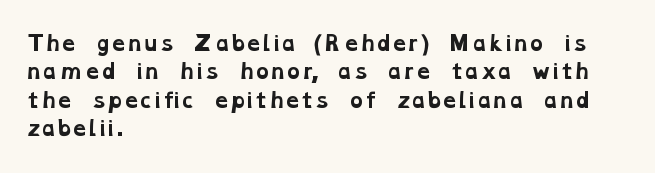
{"bold": "yes", "underline": "no", "align": "left", "line_spacing": "normal", "line_spacing_ratio": 1.42, "letter_spacing": "normal", "letter_spacing_em": 0.0, "glyph_px": 20}
